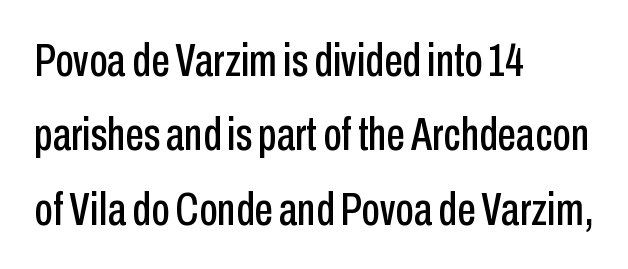
{"serif": "no", "italic": "no", "width": "condensed", "stroke_contrast": "low", "x_height": "medium", "monospaced": "no", "underline": "no", "align": "left", "line_spacing": "normal", "line_spacing_ratio": 1.58, "letter_spacing": "normal", "letter_spacing_em": 0.0, "glyph_px": 47}
